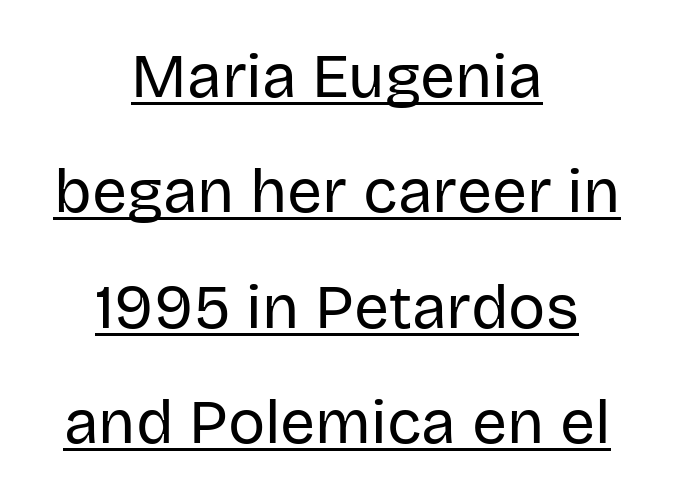
The gaps between neighbouring characters are ordinary and unremarkable. To sum up the face: it is a sans, with no serifs. The passage shown is underscored from start to finish. Do the characters align in a grid? No, the font is proportional. These glyphs show unthickened strokes, regular width or finer. Visually the block forms a symmetrical silhouette, jagged on both flanks.
